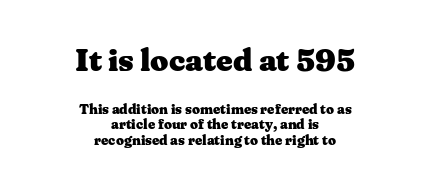
Q: Is the text bold? A: Yes.
Q: Is the text italic (slanted)? A: No, it is upright.
Q: Is the typeface a serif or a sans-serif typeface? A: Serif.
Q: Is the text underlined? A: No.
Q: How is the paragraph aligned? A: Centered.
Q: Is the spacing between letters normal or unusually wide? A: Normal.
Q: Is the spacing between lines tight, normal or loose? A: Tight.
Q: Which block of text is set in a larger size, the first (top) or the second (bottom)? A: The first (top) one.
Q: Width (condensed, normal, or wide)? A: Wide.
Q: Stroke contrast? A: Medium.
Q: x-height? A: Medium.
Q: Monospaced? A: No.
